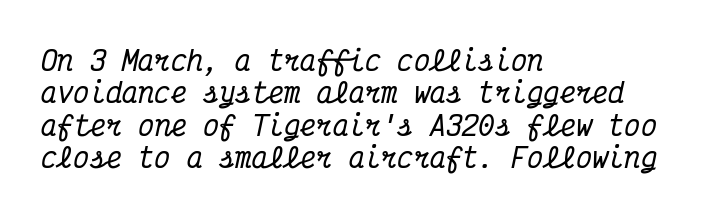
Q: Is the text italic (slanted)? A: Yes, it leans right by about 12 degrees.
Q: Is the text underlined? A: No.
Q: How is the paragraph aligned? A: Left-aligned.
Q: Is the spacing between letters normal or unusually wide? A: Normal.
